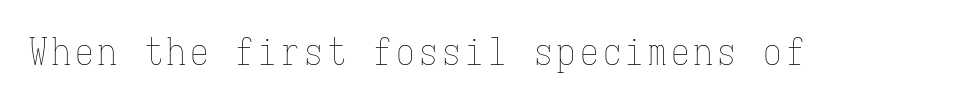
The specimen omits any rule beneath the text block's lines. Nothing heavy about these letters — not bold at all. Quick note: not italic, upright. The passage shown is typed in a monospace face where columns stay perfectly aligned.
